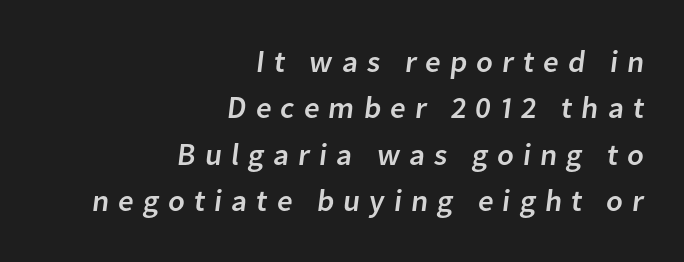
The image shows 31 px sans-serif type; set right-aligned, normal line spacing (1.5x), unusually wide letter spacing (+0.29 em), not underlined; low stroke contrast and a medium x-height.
